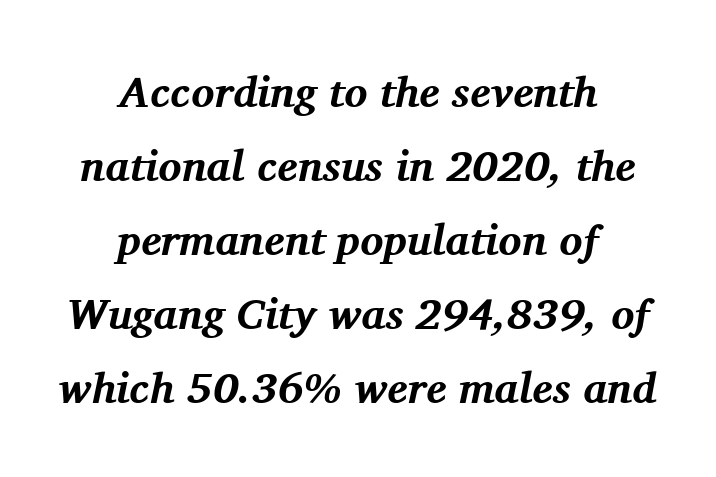
The image shows 43 px bold serif type, italic (leaning right); set centered, line spacing 1.72x, normal letter spacing, not underlined; medium stroke contrast and a medium x-height.
